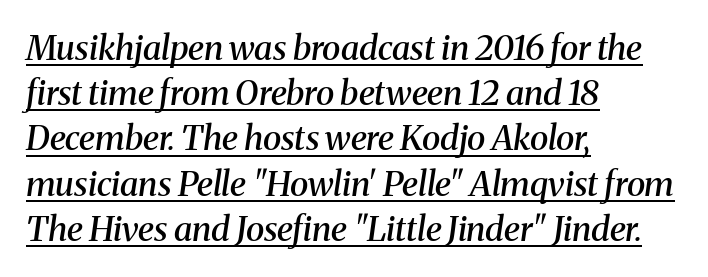
The image shows 34 px semibold serif type, italic (leaning right); set left-aligned, normal line spacing (1.33x), normal letter spacing, underlined; medium stroke contrast and a medium x-height.
